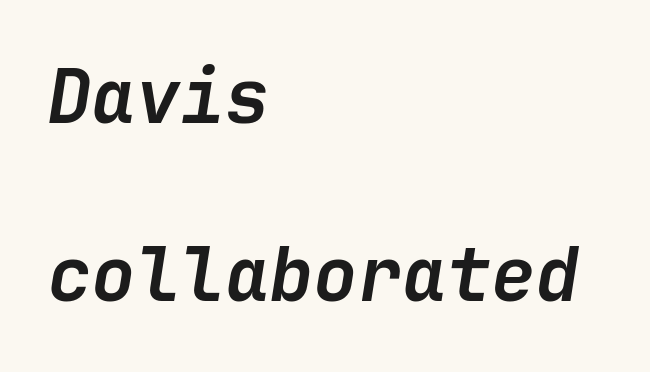
These lines keep a tight, regular rhythm from letter to letter. These lines were composed using italics. The typesetter chose a ragged-right arrangement here. Rows of type keep a wide berth in the vertical direction.
